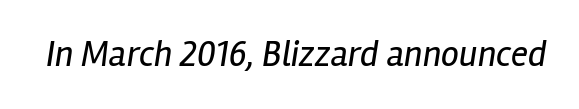
Q: Is the text bold? A: No.
Q: Is the text italic (slanted)? A: Yes, it leans right by about 12 degrees.
Q: Is the text underlined? A: No.
Q: Is the spacing between letters normal or unusually wide? A: Normal.
Q: Width (condensed, normal, or wide)? A: Condensed.
Q: Stroke contrast? A: Low.
Q: x-height? A: Medium.
Q: Monospaced? A: No.
